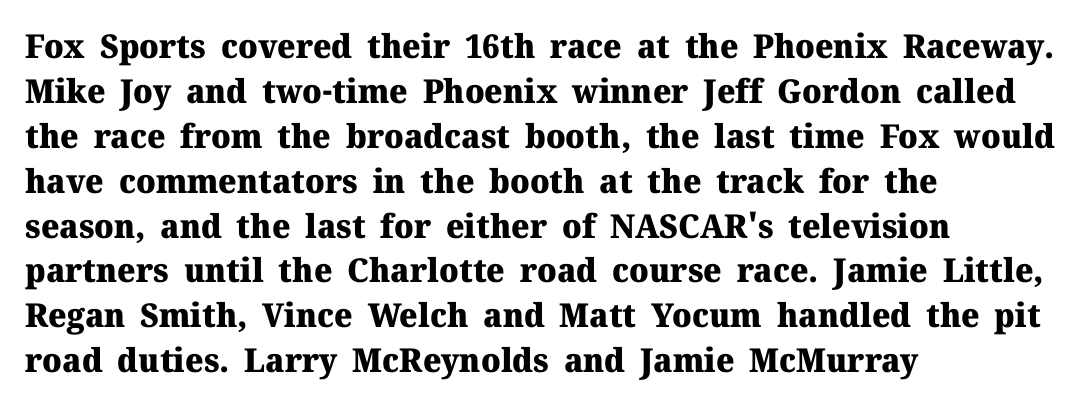
Lines of text with bare space underneath. Leading: standard. This is heavy type, rendered in bold. Small tapered or slab feet sit at the stroke ends, so this counts as serif.
